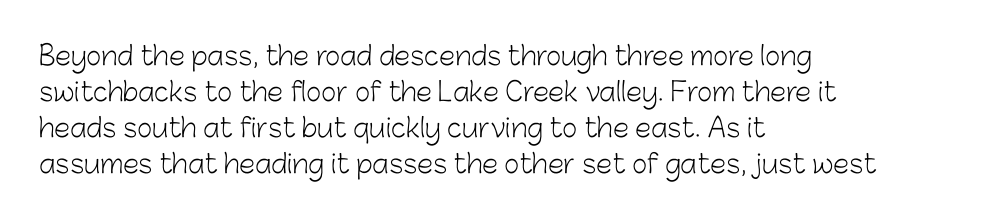
The characters are drawn with everyday or finer stroke widths. Line beginnings align vertically; line endings do not. Rule under the text: the space is simply empty. Words appear dense and cohesive because spacing is normal. Whoever set this chose a conventional vertical rhythm. Rendered with straight, roman letterforms.
